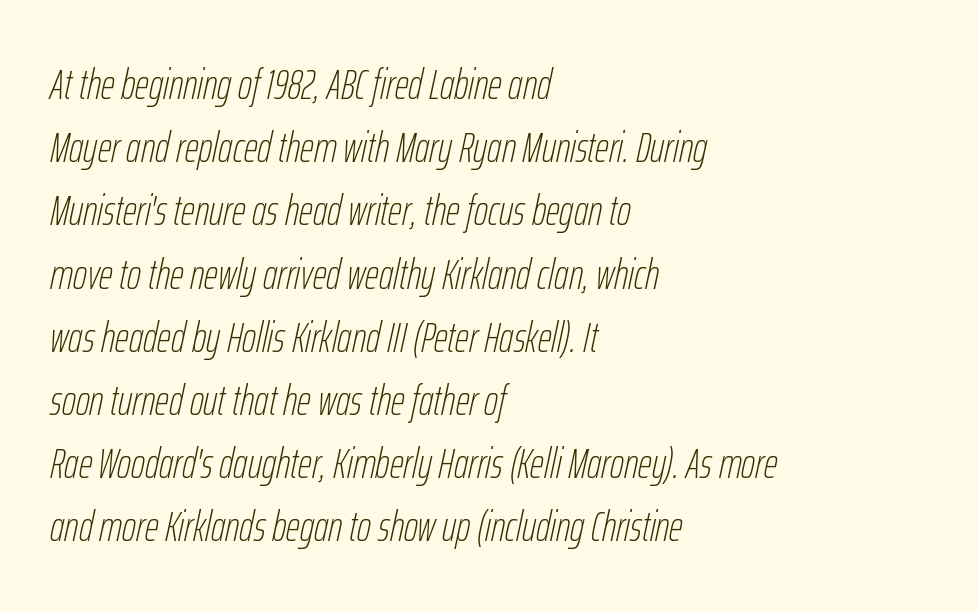
Q: Is the text bold? A: No.
Q: Is the text italic (slanted)? A: Yes, it leans right by about 12 degrees.
Q: Is the text underlined? A: No.
Q: How is the paragraph aligned? A: Left-aligned.
Q: Is the spacing between letters normal or unusually wide? A: Normal.
Q: Is the spacing between lines tight, normal or loose? A: Normal.
Q: Width (condensed, normal, or wide)? A: Condensed.
Q: Stroke contrast? A: Low.
Q: x-height? A: Medium.
Q: Monospaced? A: No.
